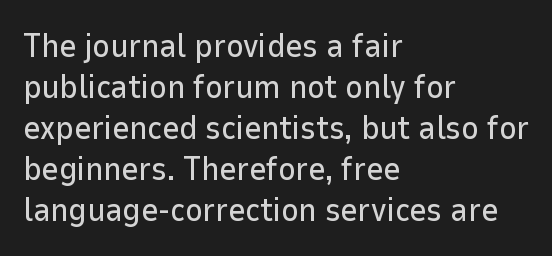
{"serif": "no", "italic": "no", "width": "normal", "stroke_contrast": "low", "x_height": "medium", "monospaced": "no", "underline": "no", "align": "left", "line_spacing_ratio": 1.24, "letter_spacing": "normal", "letter_spacing_em": 0.0, "glyph_px": 33}
